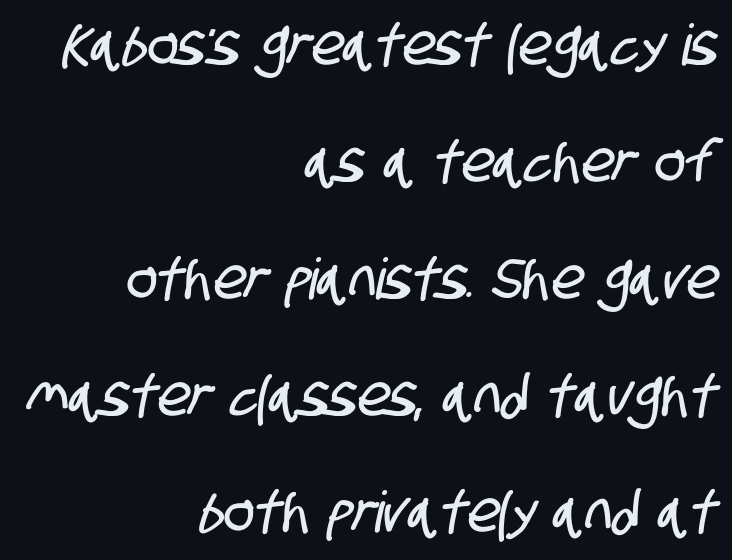
Q: Is the typeface a serif or a sans-serif typeface? A: Sans-serif.
Q: Is the text underlined? A: No.
Q: How is the paragraph aligned? A: Right-aligned.
Q: Is the spacing between letters normal or unusually wide? A: Normal.
Q: Is the spacing between lines tight, normal or loose? A: Loose.
Q: Width (condensed, normal, or wide)? A: Condensed.
Q: Stroke contrast? A: Low.
Q: x-height? A: Large.
Q: Monospaced? A: No.
